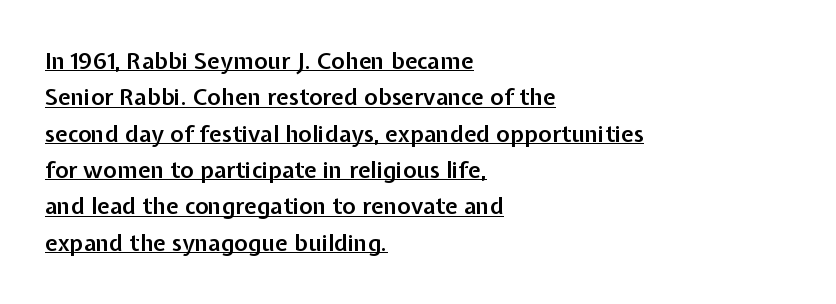
Q: Is the text bold? A: Semi-bold.
Q: Is the text italic (slanted)? A: No, it is upright.
Q: Is the text underlined? A: Yes.
Q: How is the paragraph aligned? A: Left-aligned.
Q: Is the spacing between letters normal or unusually wide? A: Normal.
Q: Is the spacing between lines tight, normal or loose? A: Normal.
